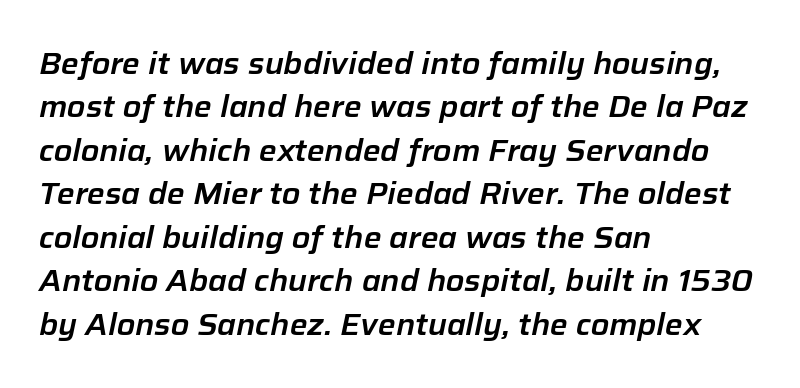
The image shows 30 px text type, italic (leaning right); set left-aligned, normal line spacing (1.45x), normal letter spacing, not underlined; low stroke contrast and a medium x-height.
